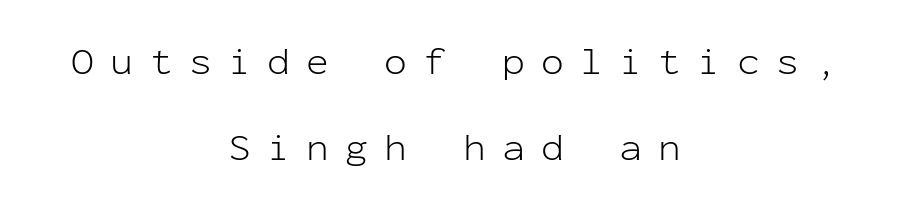
The image shows 38 px light sans-serif type, upright, monospaced; set centered, loose line spacing (2.26x), unusually wide letter spacing (+0.43 em), not underlined; low stroke contrast and a medium x-height.
